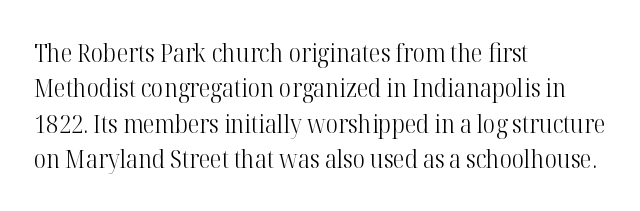
Q: Is the text bold? A: No.
Q: Is the text italic (slanted)? A: No, it is upright.
Q: Is the text underlined? A: No.
Q: How is the paragraph aligned? A: Left-aligned.
Q: Is the spacing between letters normal or unusually wide? A: Normal.
Q: Is the spacing between lines tight, normal or loose? A: Normal.
